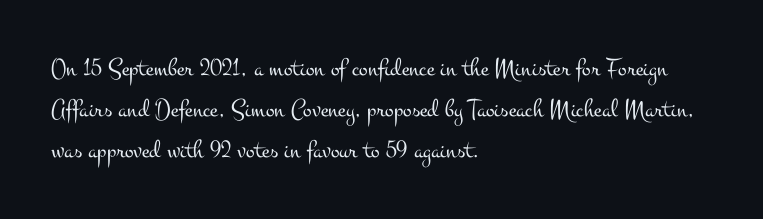
Q: Is the text bold? A: No.
Q: Is the text italic (slanted)? A: Yes.
Q: Is the text underlined? A: No.
Q: How is the paragraph aligned? A: Left-aligned.
Q: Is the spacing between letters normal or unusually wide? A: Normal.
Q: Is the spacing between lines tight, normal or loose? A: Normal.
